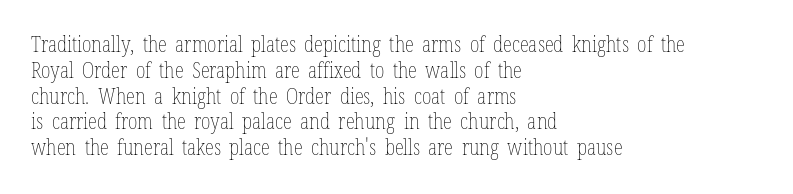
Q: Is the text bold? A: No.
Q: Is the text italic (slanted)? A: No, it is upright.
Q: Is the text underlined? A: No.
Q: How is the paragraph aligned? A: Left-aligned.
Q: Is the spacing between letters normal or unusually wide? A: Normal.
